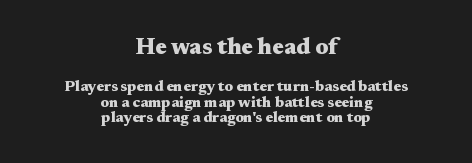
Compared with typical paragraphs, the rows here are closer together. If you drew a line through each stem, it would be perfectly vertical. This sample uses plain, unmodified letter spacing. In CSS terms this would be text-align: center. Compared with an ordinary text face, these strokes are far heavier — a full bold.
